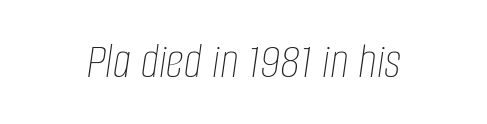
The specimen omits any rule beneath the text block's lines. These lines were composed using italics. Proportional: the letters do not fall into vertical columns. The letters look calm and open, with moderate or lighter stems. Each line is balanced around a shared central axis. You could call the tracking neutral — neither tight nor loose.
